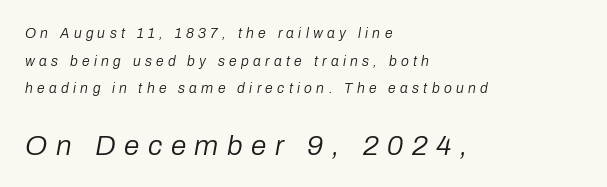
Q: Is the text bold? A: No.
Q: Is the text italic (slanted)? A: Yes, it leans right by about 10 degrees.
Q: Is the text underlined? A: No.
Q: How is the paragraph aligned? A: Left-aligned.
Q: Is the spacing between letters normal or unusually wide? A: Unusually wide.
Q: Is the spacing between lines tight, normal or loose? A: Loose.
Q: Which block of text is set in a larger size, the first (top) or the second (bottom)? A: The second (bottom) one.
Q: Width (condensed, normal, or wide)? A: Normal.
Q: Stroke contrast? A: Low.
Q: x-height? A: Medium.
Q: Monospaced? A: No.
